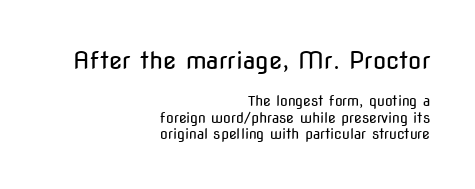
Reading top to bottom, the characters get smaller at the block break. Nothing unusual about the tracking: characters are spaced as the font intends. Any mark beneath the type? The region is blank. A typesetter would mark this as roman, not italic. The font sits on the lighter half of the weight spectrum, regular included. Line endings align vertically; line beginnings do not.
